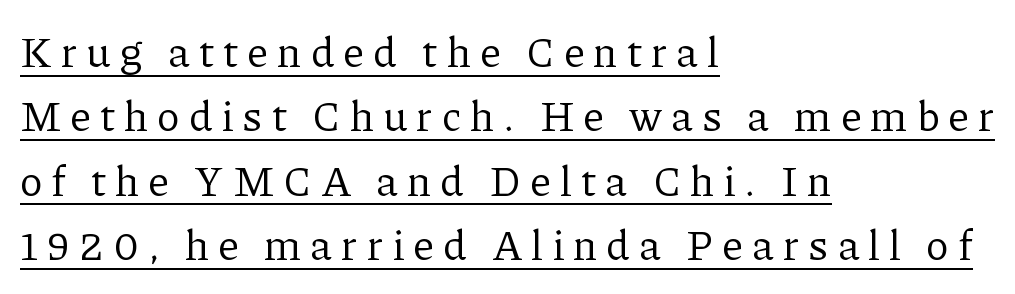
{"serif": "yes", "italic": "no", "bold": "no", "weight": "regular", "width": "normal", "stroke_contrast": "low", "x_height": "medium", "monospaced": "no", "underline": "yes", "align": "left", "line_spacing": "normal", "line_spacing_ratio": 1.53, "letter_spacing": "wide", "letter_spacing_em": 0.21, "glyph_px": 42}
